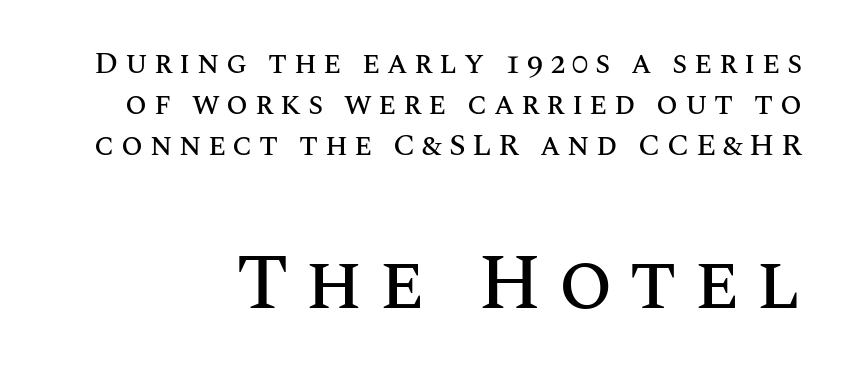
Q: Is the text italic (slanted)? A: No, it is upright.
Q: Is the text underlined? A: No.
Q: Is the spacing between letters normal or unusually wide? A: Unusually wide.
Q: Is the spacing between lines tight, normal or loose? A: Normal.
Q: Which block of text is set in a larger size, the first (top) or the second (bottom)? A: The second (bottom) one.
Q: Width (condensed, normal, or wide)? A: Normal.
Q: Stroke contrast? A: Medium.
Q: x-height? A: Large.
Q: Monospaced? A: No.
